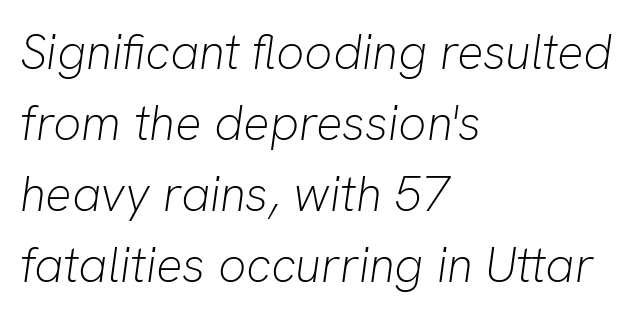
The image shows 49 px light type, italic (leaning right); set left-aligned, normal line spacing (1.45x), normal letter spacing, not underlined; low stroke contrast and a medium x-height.
